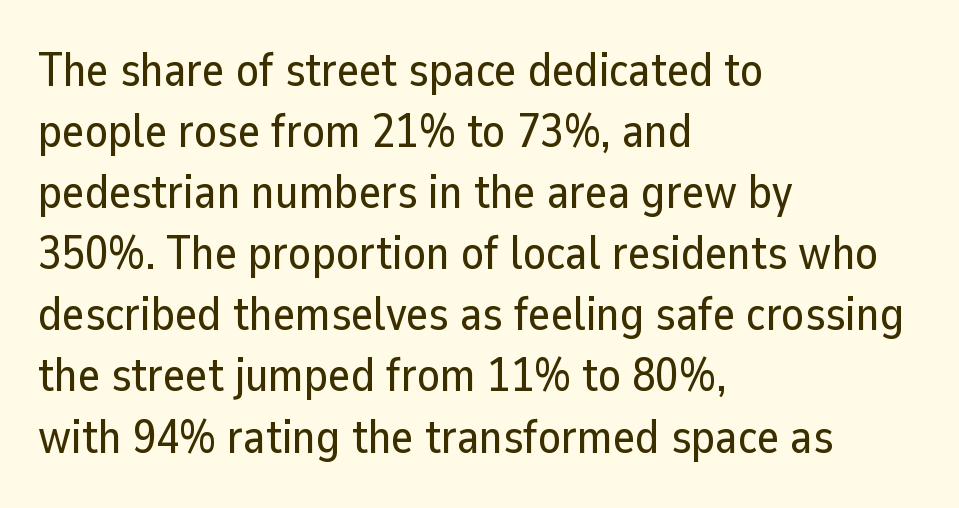
Q: Is the text italic (slanted)? A: No, it is upright.
Q: Is the typeface a serif or a sans-serif typeface? A: Sans-serif.
Q: Is the text underlined? A: No.
Q: How is the paragraph aligned? A: Left-aligned.
Q: Is the spacing between letters normal or unusually wide? A: Normal.
Q: Is the spacing between lines tight, normal or loose? A: Normal.
Q: Width (condensed, normal, or wide)? A: Normal.
Q: Stroke contrast? A: Low.
Q: x-height? A: Medium.
Q: Monospaced? A: No.
